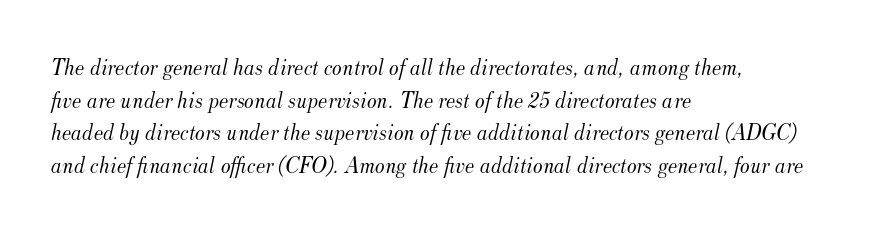
The image shows 23 px text type, italic (leaning right); set left-aligned, normal line spacing (1.42x), normal letter spacing, not underlined.
